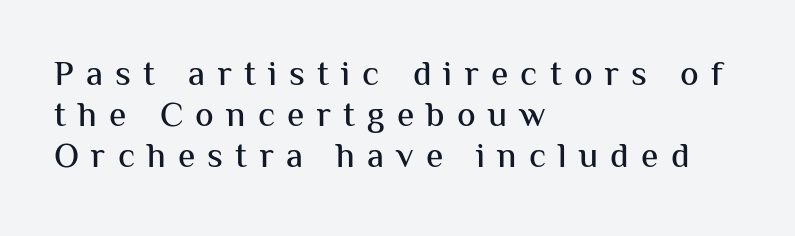
The image shows 35 px sans-serif type, upright; set left-aligned, line spacing 1.17x, unusually wide letter spacing (+0.35 em), not underlined; medium stroke contrast and a medium x-height.
